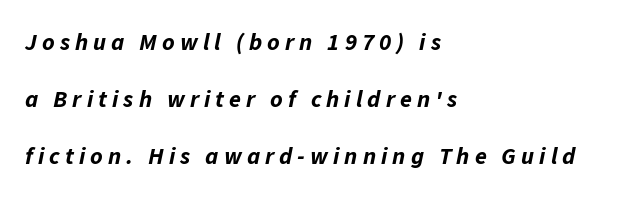
Descenders hang freely into open space. The block of text is sparse from top to bottom, with ample space between rows. Does the copy run flush right? No — it runs flush left. Yep, that's italic — everything's leaning.
